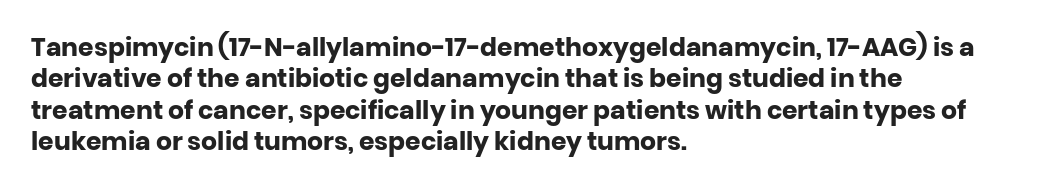
{"italic": "no", "bold": "yes", "underline": "no", "align": "left", "line_spacing": "normal", "line_spacing_ratio": 1.26, "letter_spacing": "normal", "letter_spacing_em": 0.0, "glyph_px": 25}
